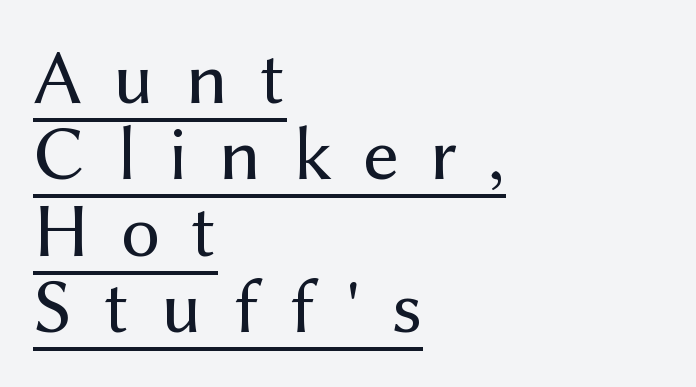
The image shows 78 px regular-weight sans-serif type, upright; set left-aligned, tight line spacing (0.98x), unusually wide letter spacing (+0.4 em), underlined; medium stroke contrast and a medium x-height.
